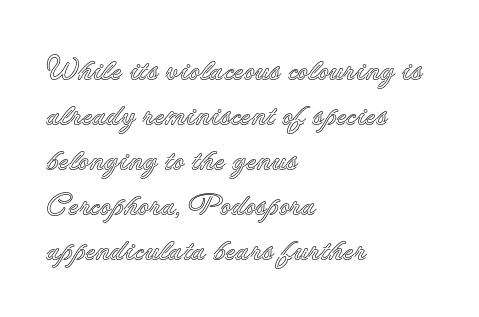
The image shows 31 px text type; set left-aligned, normal line spacing (1.45x), normal letter spacing, not underlined; a small x-height.
